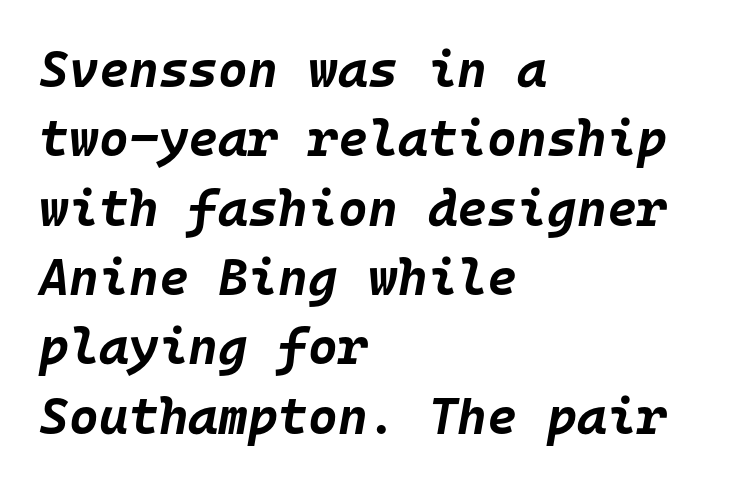
Q: Is the text bold? A: Yes.
Q: Is the text italic (slanted)? A: Yes, it leans right by about 10 degrees.
Q: Is the text underlined? A: No.
Q: How is the paragraph aligned? A: Left-aligned.
Q: Is the spacing between letters normal or unusually wide? A: Normal.
Q: Is the spacing between lines tight, normal or loose? A: Normal.
Q: Width (condensed, normal, or wide)? A: Normal.
Q: Stroke contrast? A: Low.
Q: x-height? A: Large.
Q: Monospaced? A: Yes.
